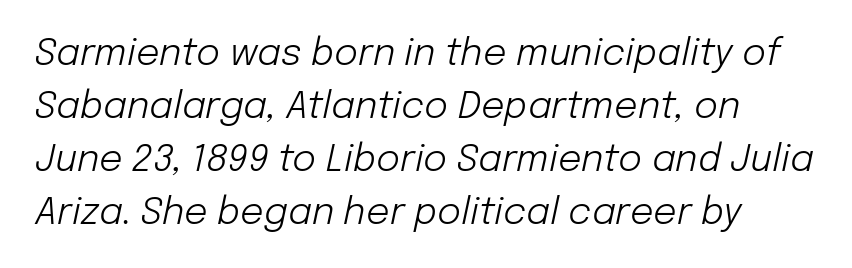
The image shows 37 px light type, italic (leaning right); set normal line spacing (1.43x), normal letter spacing, not underlined; low stroke contrast and a medium x-height.
